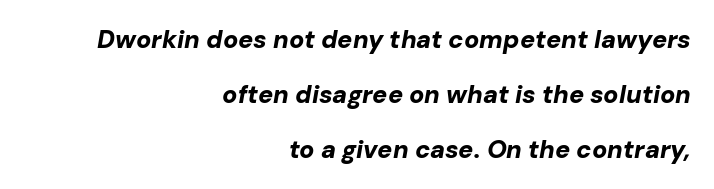
The image shows 25 px bold type, italic (leaning right); set right-aligned, loose line spacing (2.2x), normal letter spacing, not underlined.
